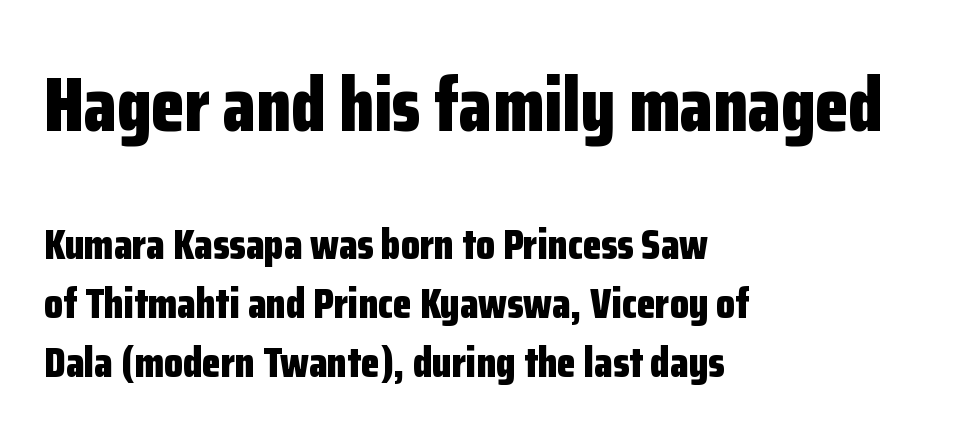
{"serif": "no", "italic": "no", "bold": "yes", "weight": "bold", "width": "condensed", "stroke_contrast": "low", "x_height": "medium", "monospaced": "no", "underline": "no", "align": "left", "line_spacing": "normal", "line_spacing_ratio": 1.38, "letter_spacing": "normal", "letter_spacing_em": 0.0, "larger_block": "first", "size_ratio": 1.77, "glyph_px": 76}
